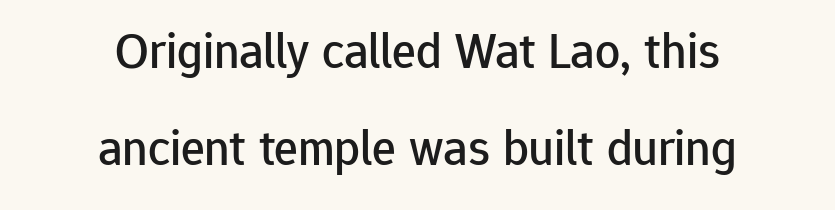
{"serif": "no", "italic": "no", "width": "normal", "stroke_contrast": "low", "x_height": "medium", "monospaced": "no", "underline": "no", "align": "center", "line_spacing": "loose", "line_spacing_ratio": 1.94, "letter_spacing": "normal", "letter_spacing_em": 0.0, "glyph_px": 50}
